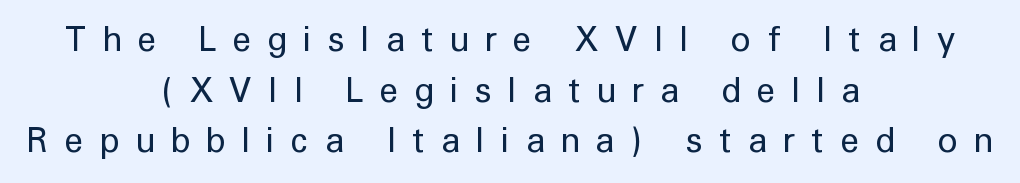
{"serif": "no", "italic": "no", "bold": "no", "weight": "regular", "width": "normal", "stroke_contrast": "low", "x_height": "medium", "monospaced": "no", "underline": "no", "align": "center", "line_spacing": "normal", "line_spacing_ratio": 1.49, "letter_spacing": "wide", "letter_spacing_em": 0.49, "glyph_px": 34}
